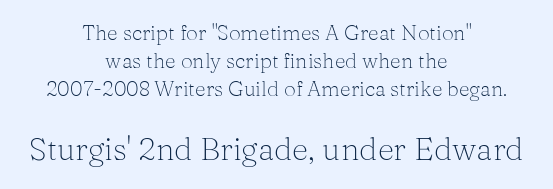
The characters display serif detailing at their extremities. Note: smaller setting up top, larger setting below. The rows are spaced the way most documents space them. Vertical stems look standard width or narrower in stroke. Plain, unruled lines of type.
